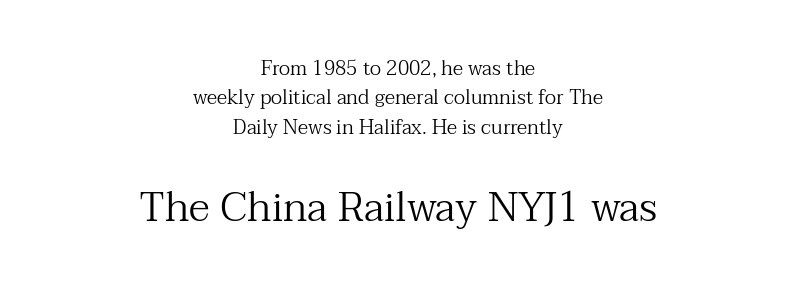
{"serif": "yes", "italic": "no", "bold": "no", "weight": "regular", "width": "normal", "stroke_contrast": "medium", "x_height": "medium", "monospaced": "no", "underline": "no", "align": "center", "line_spacing": "normal", "line_spacing_ratio": 1.47, "letter_spacing": "normal", "letter_spacing_em": 0.0, "larger_block": "second", "size_ratio": 2.05, "glyph_px": 41}
